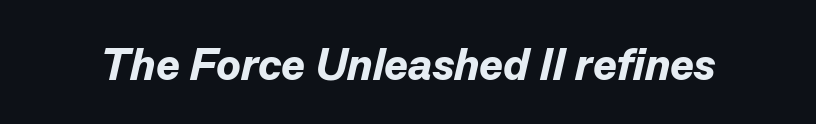
Q: Is the text bold? A: Yes.
Q: Is the text italic (slanted)? A: Yes, it leans right by about 13 degrees.
Q: Is the text underlined? A: No.
Q: Is the spacing between letters normal or unusually wide? A: Normal.
Q: Width (condensed, normal, or wide)? A: Normal.
Q: Stroke contrast? A: Low.
Q: x-height? A: Medium.
Q: Monospaced? A: No.
